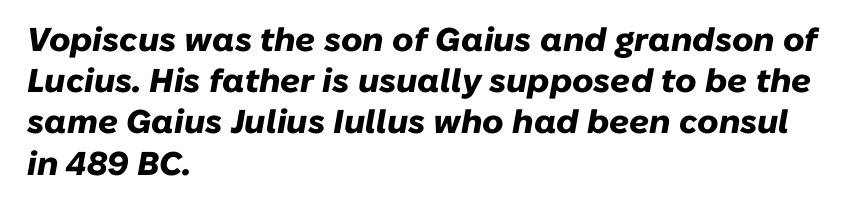
The image shows 33 px heavy type, italic (leaning right); set left-aligned, normal line spacing (1.25x), normal letter spacing, not underlined; low stroke contrast and a medium x-height.
